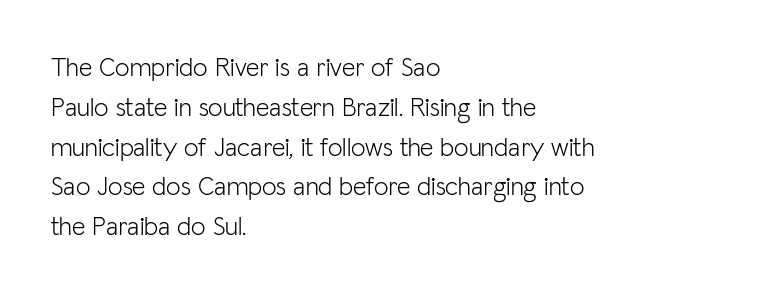
The image shows 26 px text type, upright; set left-aligned, normal line spacing (1.53x), normal letter spacing, not underlined.
